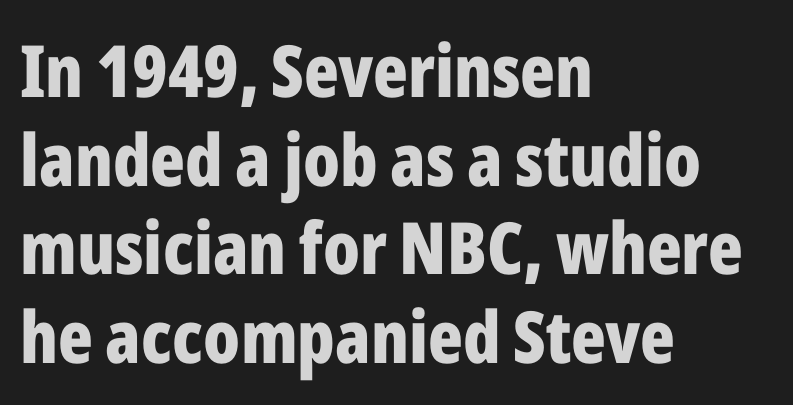
{"serif": "no", "italic": "no", "bold": "yes", "weight": "bold", "width": "condensed", "stroke_contrast": "low", "x_height": "medium", "monospaced": "no", "underline": "no", "align": "left", "line_spacing_ratio": 1.23, "letter_spacing": "normal", "letter_spacing_em": 0.0, "glyph_px": 72}
